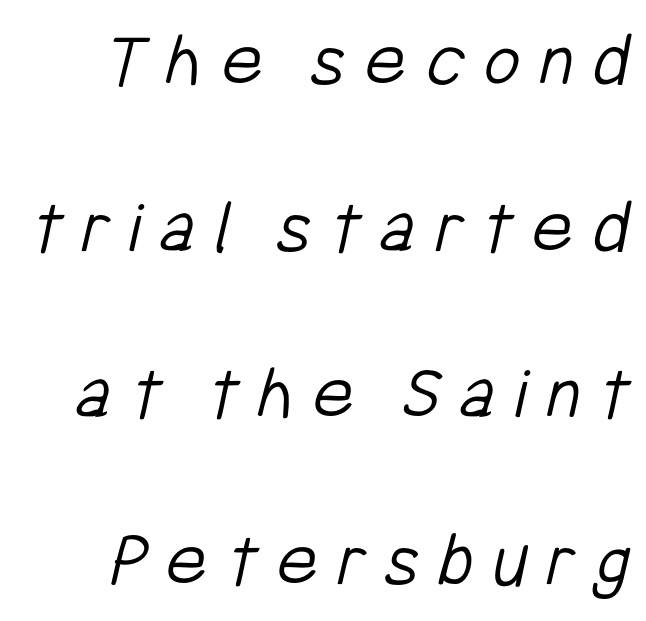
The image shows 79 px light, condensed sans-serif type; set loose line spacing (2.11x), unusually wide letter spacing (+0.24 em), not underlined; low stroke contrast and a medium x-height.
